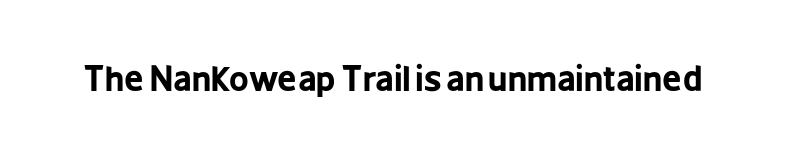
{"serif": "no", "italic": "no", "bold": "yes", "weight": "bold", "width": "condensed", "stroke_contrast": "low", "x_height": "medium", "monospaced": "no", "underline": "no", "letter_spacing": "normal", "letter_spacing_em": 0.0, "glyph_px": 34}
